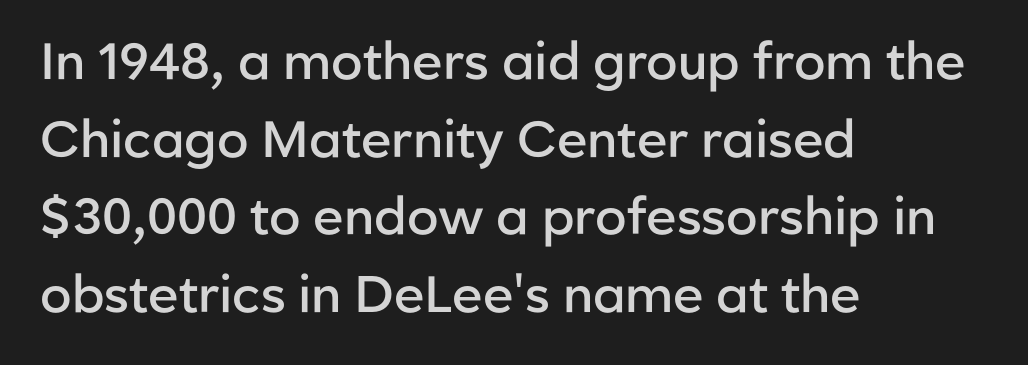
The image shows 51 px semibold sans-serif type, upright; set left-aligned, normal line spacing (1.52x), normal letter spacing, not underlined; low stroke contrast and a medium x-height.
